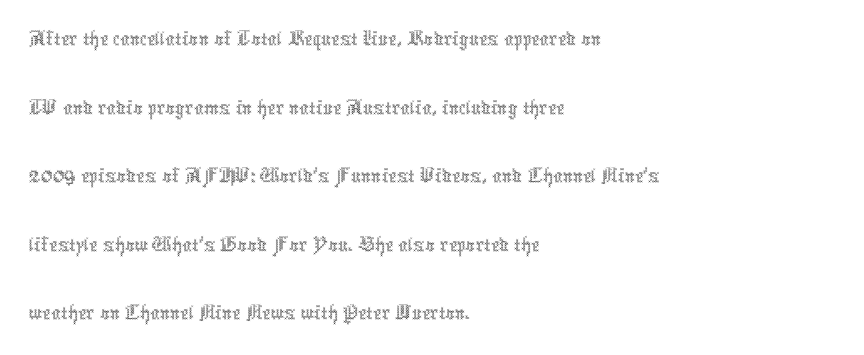
Q: Is the text bold? A: No.
Q: Is the text italic (slanted)? A: No, it is upright.
Q: Is the text underlined? A: No.
Q: How is the paragraph aligned? A: Left-aligned.
Q: Is the spacing between letters normal or unusually wide? A: Normal.
Q: Is the spacing between lines tight, normal or loose? A: Normal.
Q: Width (condensed, normal, or wide)? A: Condensed.
Q: x-height? A: Medium.
Q: Monospaced? A: No.
